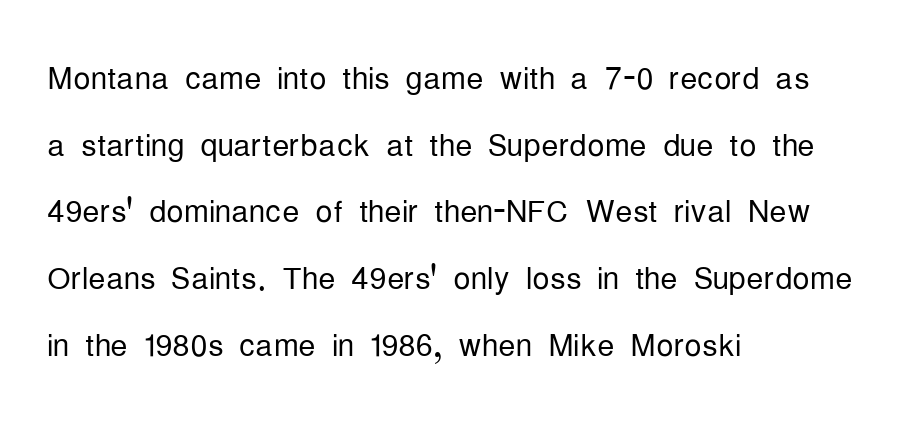
Q: Is the text bold? A: No.
Q: Is the text italic (slanted)? A: No, it is upright.
Q: Is the typeface a serif or a sans-serif typeface? A: Sans-serif.
Q: Is the text underlined? A: No.
Q: How is the paragraph aligned? A: Left-aligned.
Q: Is the spacing between letters normal or unusually wide? A: Normal.
Q: Is the spacing between lines tight, normal or loose? A: Normal.
Q: Width (condensed, normal, or wide)? A: Condensed.
Q: Stroke contrast? A: Low.
Q: x-height? A: Medium.
Q: Monospaced? A: No.
